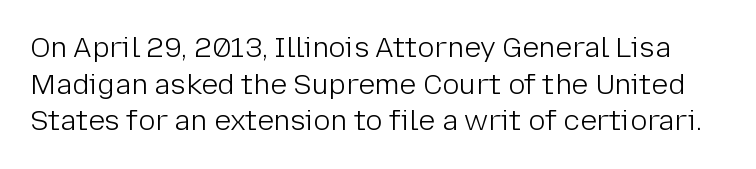
Q: Is the text bold? A: No.
Q: Is the text italic (slanted)? A: No, it is upright.
Q: Is the typeface a serif or a sans-serif typeface? A: Sans-serif.
Q: Is the text underlined? A: No.
Q: Is the spacing between letters normal or unusually wide? A: Normal.
Q: Is the spacing between lines tight, normal or loose? A: Normal.
Q: Width (condensed, normal, or wide)? A: Normal.
Q: Stroke contrast? A: Low.
Q: x-height? A: Medium.
Q: Monospaced? A: No.
